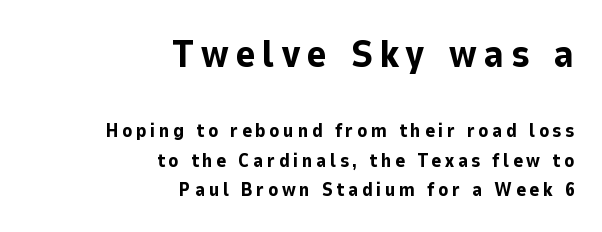
{"serif": "no", "italic": "no", "bold": "yes", "weight": "bold", "width": "normal", "stroke_contrast": "low", "x_height": "medium", "monospaced": "no", "underline": "no", "align": "right", "line_spacing": "normal", "line_spacing_ratio": 1.55, "larger_block": "first", "size_ratio": 2.0, "glyph_px": 38}
